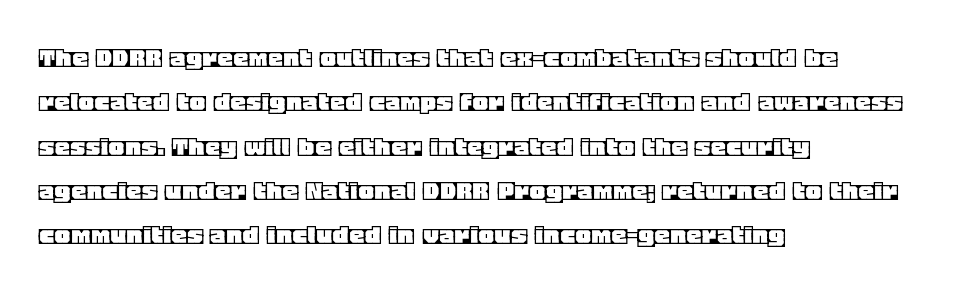
Q: Is the text italic (slanted)? A: No, it is upright.
Q: Is the text underlined? A: No.
Q: How is the paragraph aligned? A: Left-aligned.
Q: Is the spacing between letters normal or unusually wide? A: Normal.
Q: Is the spacing between lines tight, normal or loose? A: Normal.
Q: Width (condensed, normal, or wide)? A: Normal.
Q: x-height? A: Large.
Q: Monospaced? A: No.
